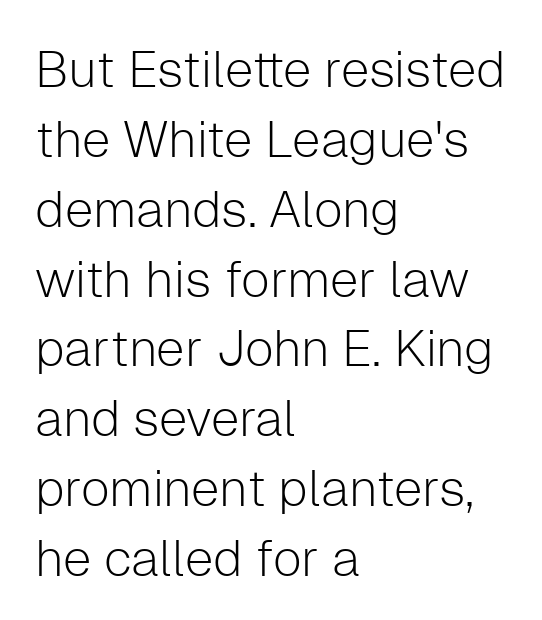
The paragraph has a hard left edge and a soft right edge. Tracking value appears to be zero — textbook default spacing. Descender tails drop into unmarked territory. Notice how the stems are strictly vertical — no italics here. The vertical gap from one line to the next is medium. Character widths vary here, with narrow letters taking less room than wide ones.
